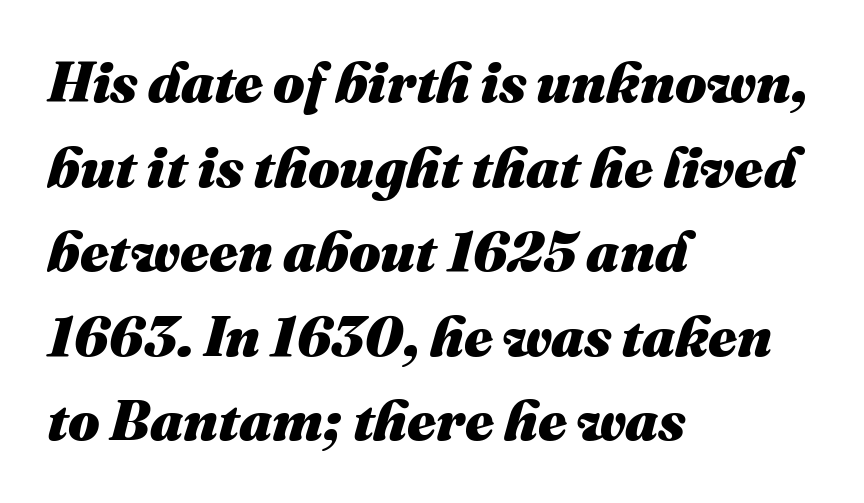
Characters follow at the spacing the type designer built in. In terms of leading, this rendering sits right in the middle. The letters are slanted; this is an italic face. Varying glyph widths throughout — classic text-font behaviour. The sample has been set heavy, in full bold.
